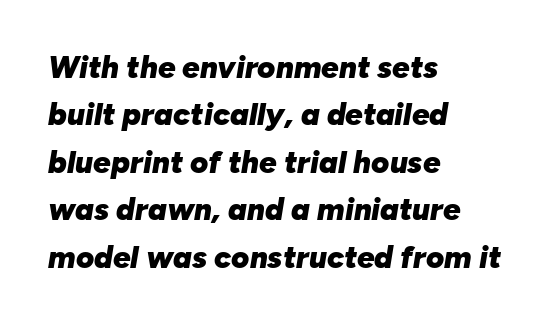
Q: Is the text bold? A: Yes.
Q: Is the text italic (slanted)? A: Yes, it leans right by about 10 degrees.
Q: Is the text underlined? A: No.
Q: How is the paragraph aligned? A: Left-aligned.
Q: Is the spacing between letters normal or unusually wide? A: Normal.
Q: Is the spacing between lines tight, normal or loose? A: Normal.
Q: Width (condensed, normal, or wide)? A: Normal.
Q: Stroke contrast? A: Low.
Q: x-height? A: Medium.
Q: Monospaced? A: No.
